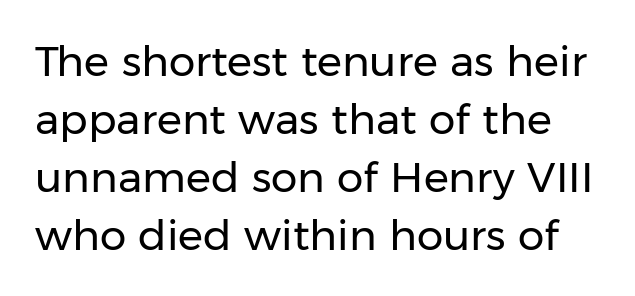
{"serif": "no", "italic": "no", "bold": "no", "weight": "regular", "width": "normal", "stroke_contrast": "low", "x_height": "medium", "monospaced": "no", "underline": "no", "line_spacing": "normal", "line_spacing_ratio": 1.38, "letter_spacing": "normal", "letter_spacing_em": 0.0, "glyph_px": 42}
